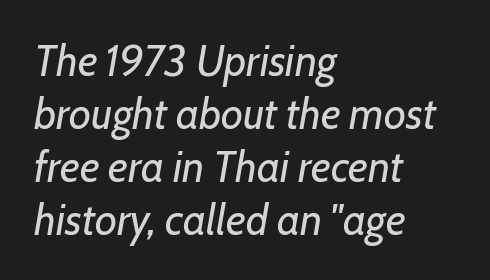
The image shows 43 px regular-weight type, italic (leaning right); set left-aligned, line spacing 1.23x, normal letter spacing, not underlined; low stroke contrast and a medium x-height.
